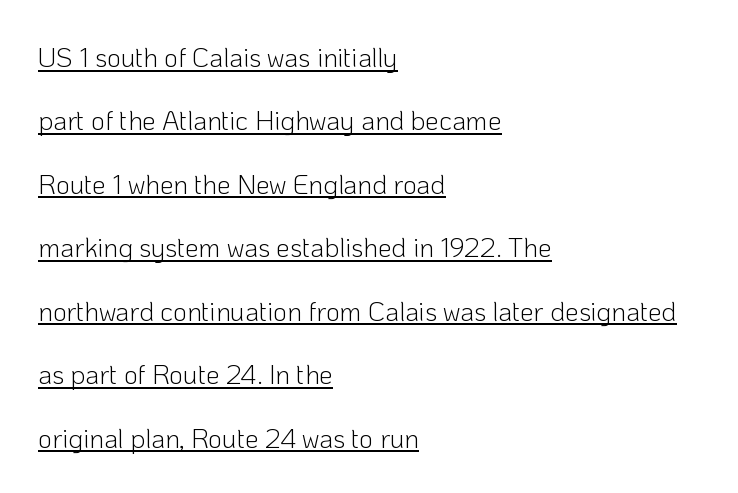
Check the space under the baseline: a stroke is drawn there. These lines were composed using upright roman letters. Stems here are at most as thick as an everyday book face. These lines are set flush left with a ragged right edge. There is no visible air inserted between adjacent glyphs. The passage shown stacks its lines with a broad gap.
